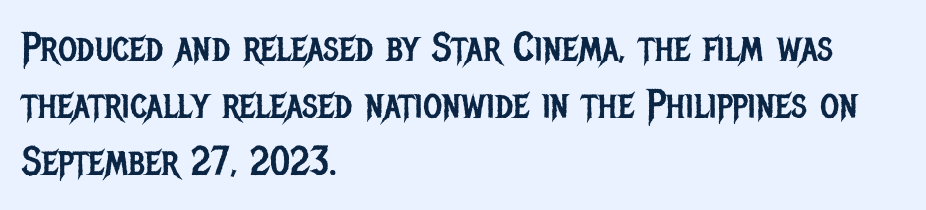
{"serif": "no", "italic": "no", "bold": "no", "weight": "regular", "width": "condensed", "stroke_contrast": "low", "x_height": "large", "monospaced": "no", "underline": "no", "align": "left", "line_spacing": "normal", "line_spacing_ratio": 1.39, "letter_spacing": "normal", "letter_spacing_em": 0.0, "glyph_px": 41}
